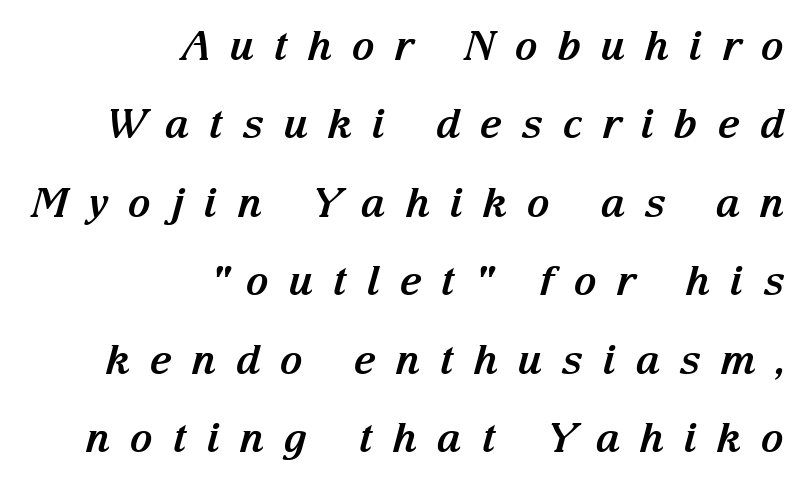
The image shows 40 px bold serif type, italic (leaning right); set right-aligned, loose line spacing (1.96x), unusually wide letter spacing (+0.48 em), not underlined; medium stroke contrast and a medium x-height.
